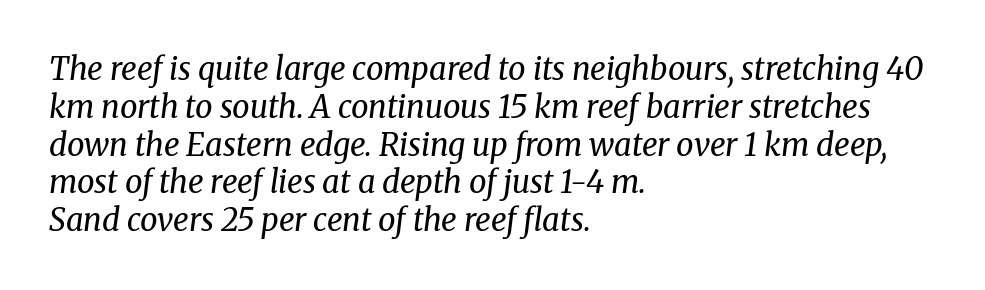
{"serif": "yes", "italic": "yes", "lean": "right", "slant_degrees": 8, "bold": "no", "weight": "regular", "width": "normal", "stroke_contrast": "medium", "x_height": "medium", "monospaced": "no", "underline": "no", "align": "left", "line_spacing_ratio": 1.22, "letter_spacing": "normal", "letter_spacing_em": 0.0, "glyph_px": 31}
